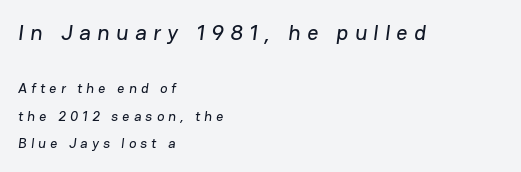
These lines are set flush left with a ragged right edge. Only glyphs here, with clear space below each row. Scale decreases going downward across the two blocks. The designer dialed line spacing up above the default. Spacing between characters has been opened up far beyond the box default.
